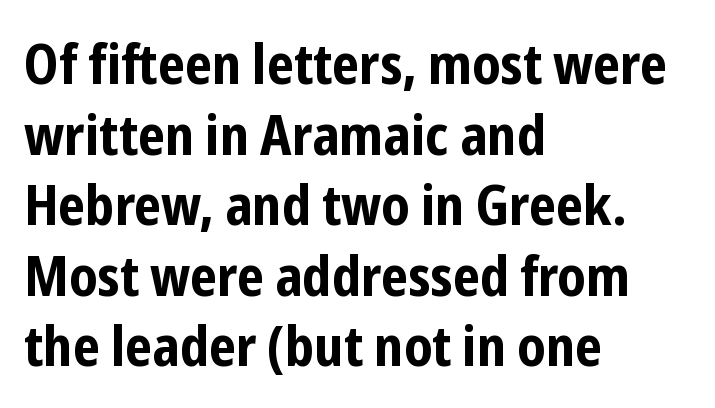
The image shows 56 px bold, condensed sans-serif type, upright; set left-aligned, normal line spacing (1.26x), normal letter spacing, not underlined; low stroke contrast and a medium x-height.
